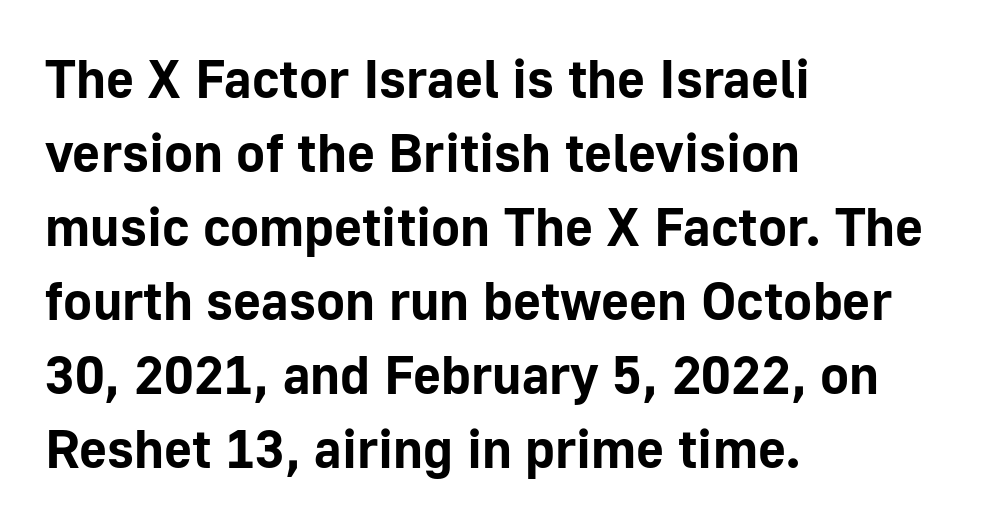
Look at the tracking — it's just the regular setting, nothing added. In CSS terms this would be text-align: left. Each letter's strokes conclude bluntly, with no projecting serifs. A normal amount of white space separates one row of letters from the next. Summary of weight: heavy, a full bold.
